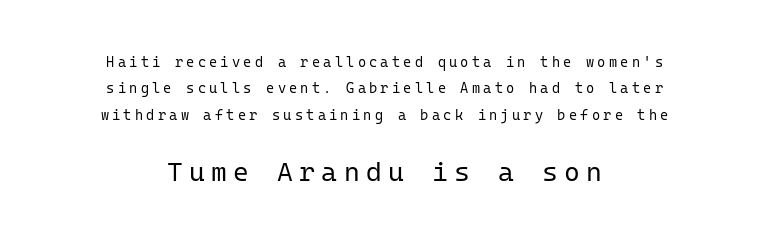
Q: Is the text bold? A: No.
Q: Is the text italic (slanted)? A: No, it is upright.
Q: Is the text underlined? A: No.
Q: How is the paragraph aligned? A: Centered.
Q: Is the spacing between letters normal or unusually wide? A: Unusually wide.
Q: Which block of text is set in a larger size, the first (top) or the second (bottom)? A: The second (bottom) one.
